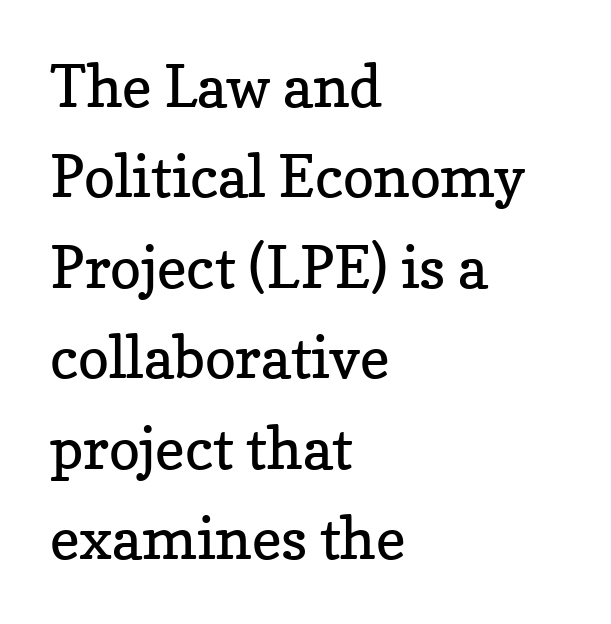
The image shows 58 px regular-weight serif type, upright; set left-aligned, normal line spacing (1.56x), normal letter spacing, not underlined; low stroke contrast and a medium x-height.
